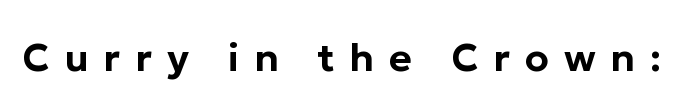
{"serif": "no", "italic": "no", "width": "normal", "stroke_contrast": "low", "x_height": "medium", "monospaced": "no", "underline": "no", "letter_spacing": "wide", "letter_spacing_em": 0.38, "glyph_px": 39}
